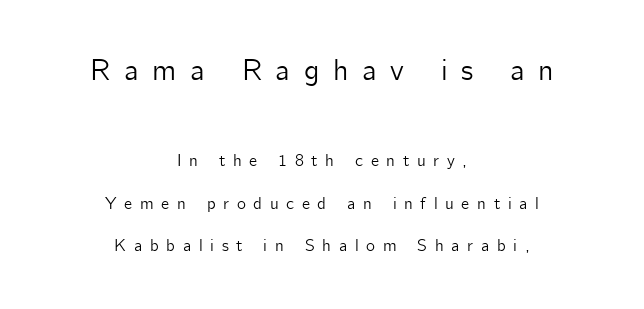
The image shows 30 px sans-serif type, upright; set centered, loose line spacing (2.48x), unusually wide letter spacing (+0.45 em), not underlined; the first (top) block is 1.76x larger; low stroke contrast and a medium x-height.
